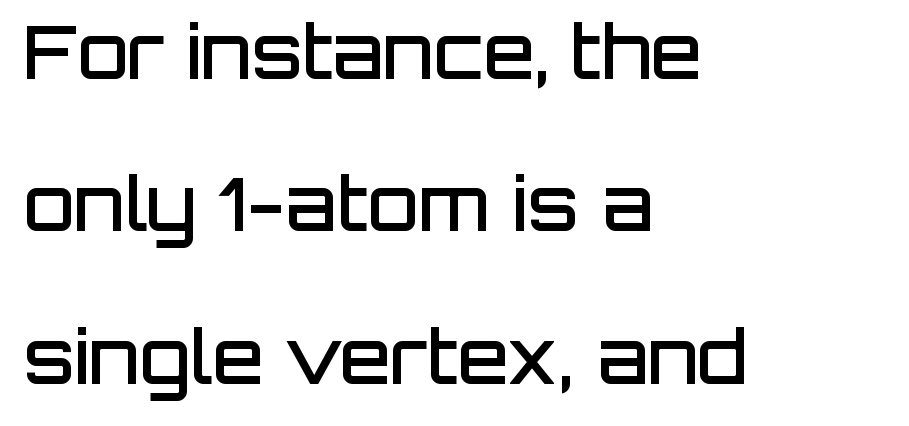
Moderately thickened strokes mark this as semibold type. The space beneath each line is pristine and unruled. Regarding leading, the lines here are spaced well apart. The designer went with a sans here, leaving each stem footless.
